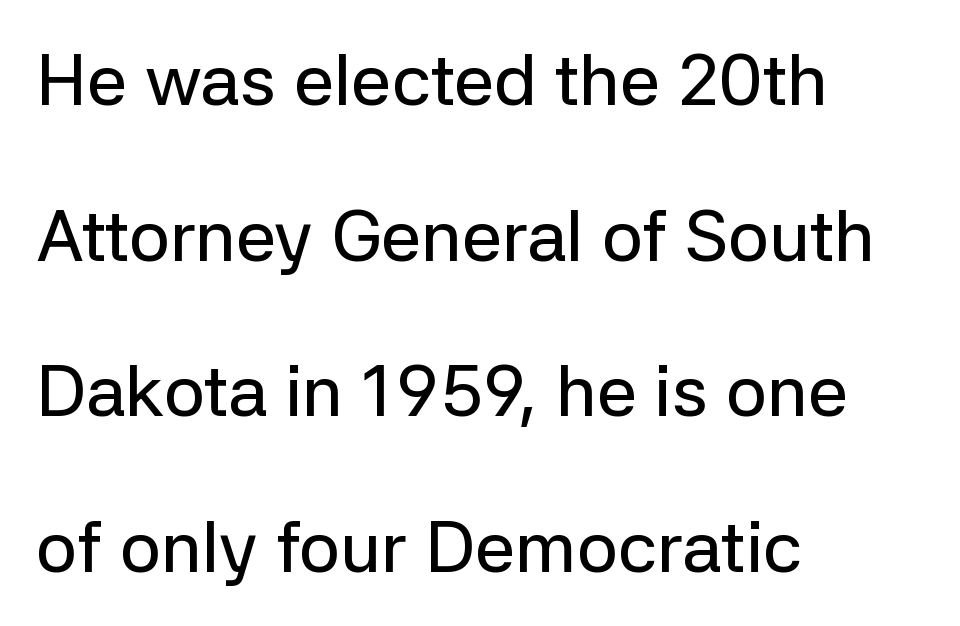
Posture: vertical. Each letter keeps its own natural width here, so spacing adapts to shape. The vertical gap from one line to the next is large. The gap between lines stays unmarked. The letters sit at their default tracking, neither squeezed nor spread. Short and long lines alike share a common starting point at left.
